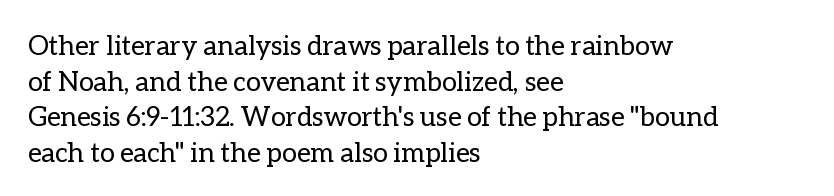
Q: Is the text bold? A: No.
Q: Is the text italic (slanted)? A: No, it is upright.
Q: Is the text underlined? A: No.
Q: How is the paragraph aligned? A: Left-aligned.
Q: Is the spacing between letters normal or unusually wide? A: Normal.
Q: Is the spacing between lines tight, normal or loose? A: Normal.
